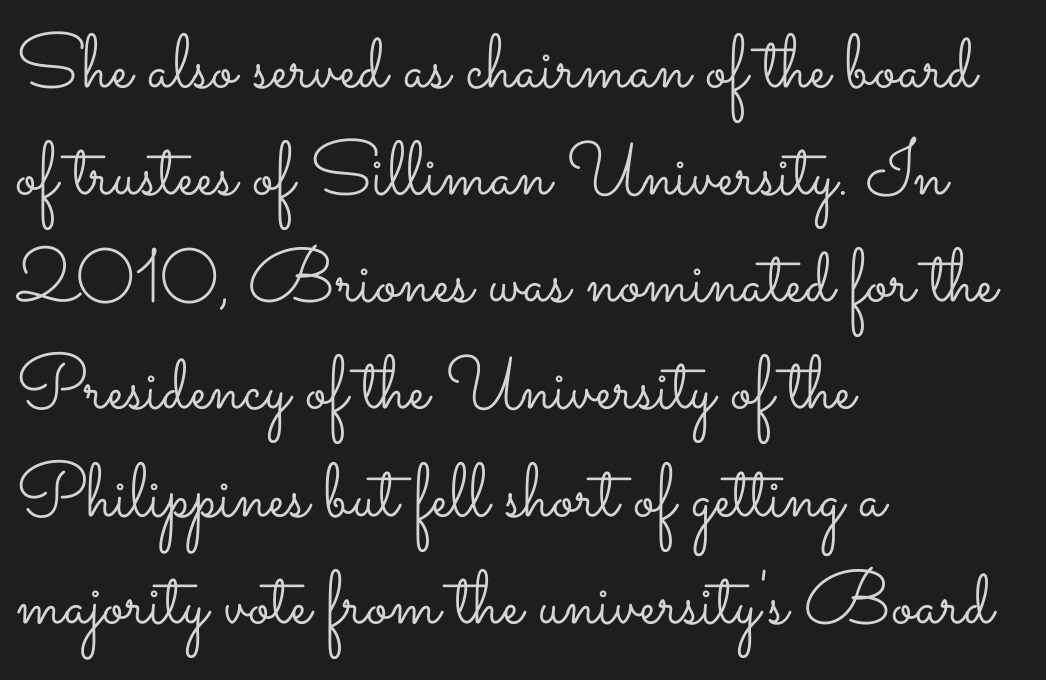
Q: Is the text bold? A: No.
Q: Is the text italic (slanted)? A: Yes.
Q: Is the text underlined? A: No.
Q: How is the paragraph aligned? A: Left-aligned.
Q: Is the spacing between letters normal or unusually wide? A: Normal.
Q: Is the spacing between lines tight, normal or loose? A: Normal.
Q: Width (condensed, normal, or wide)? A: Wide.
Q: Stroke contrast? A: Low.
Q: x-height? A: Small.
Q: Monospaced? A: No.
